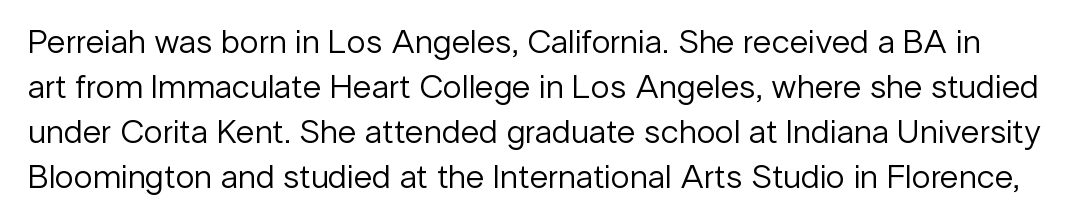
You can tell from the bare stems that sans-serif type was used. The letters stand upright; this is a roman face. Think of a printed novel: that variable character pitch is what you see here. Type without underlining. The weight would be labelled regular, book, light, or lighter still. Reading down the column, the eye jumps a familiar distance to each next line.
